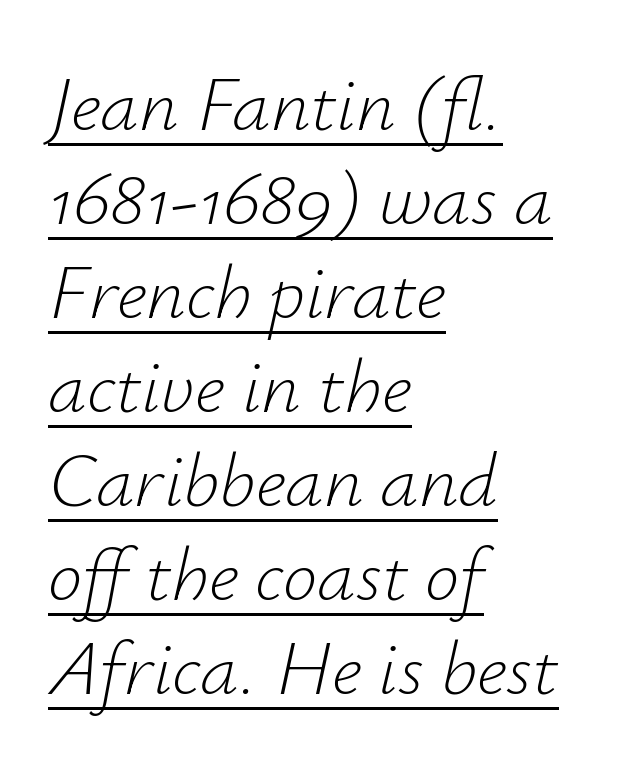
The image shows 77 px light type, italic (leaning right); set left-aligned, line spacing 1.22x, normal letter spacing, underlined; low stroke contrast and a small x-height.
